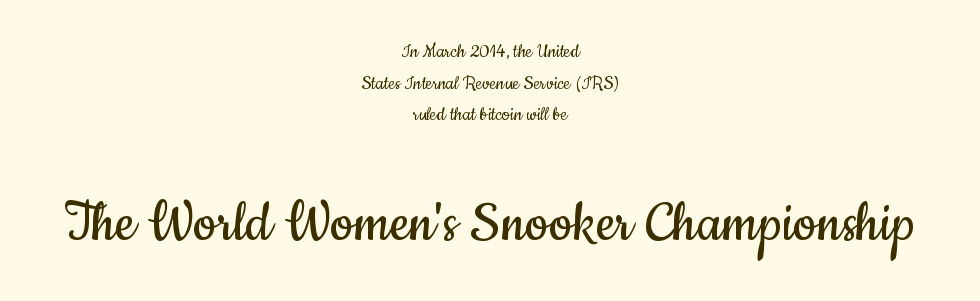
The image shows 66 px regular-weight, condensed sans-serif type; set centered, normal line spacing (1.44x), normal letter spacing, not underlined; the second (bottom) block is 3.0x larger; low stroke contrast and a small x-height.
